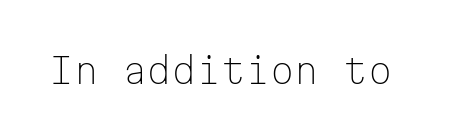
The image shows 35 px light sans-serif type, upright, monospaced; set normal letter spacing, not underlined; low stroke contrast and a medium x-height.
